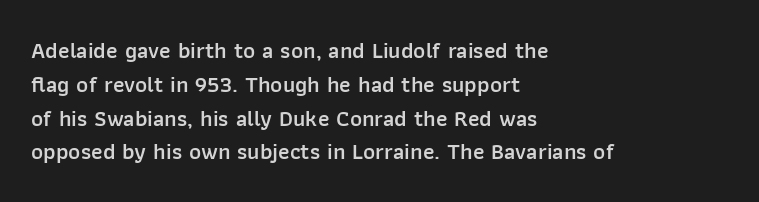
The image shows 23 px text type, upright; set left-aligned, normal line spacing (1.47x), normal letter spacing, not underlined.
